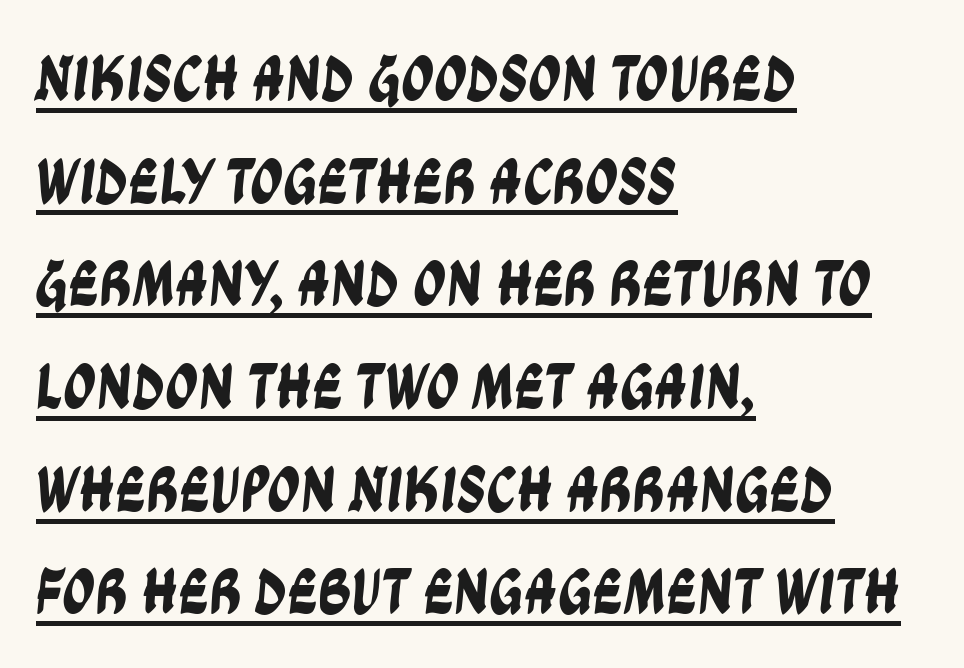
The image shows 65 px condensed sans-serif type; set left-aligned, normal line spacing (1.58x), normal letter spacing, underlined; low stroke contrast and a large x-height.
